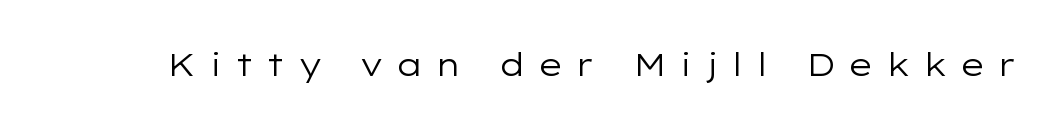
Q: Is the text bold? A: No.
Q: Is the text italic (slanted)? A: No, it is upright.
Q: Is the typeface a serif or a sans-serif typeface? A: Sans-serif.
Q: Is the text underlined? A: No.
Q: Is the spacing between letters normal or unusually wide? A: Unusually wide.
Q: Width (condensed, normal, or wide)? A: Wide.
Q: Stroke contrast? A: Low.
Q: x-height? A: Medium.
Q: Monospaced? A: No.
